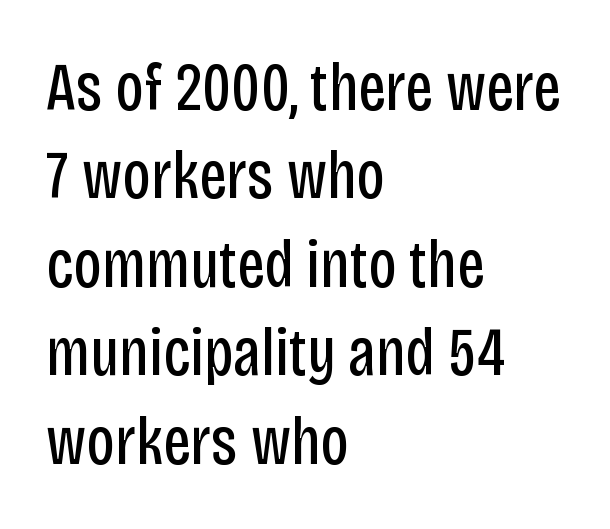
{"serif": "no", "italic": "no", "bold": "no", "weight": "regular", "width": "condensed", "stroke_contrast": "low", "x_height": "large", "monospaced": "no", "underline": "no", "align": "left", "line_spacing": "normal", "line_spacing_ratio": 1.3, "letter_spacing": "normal", "letter_spacing_em": 0.0, "glyph_px": 68}
